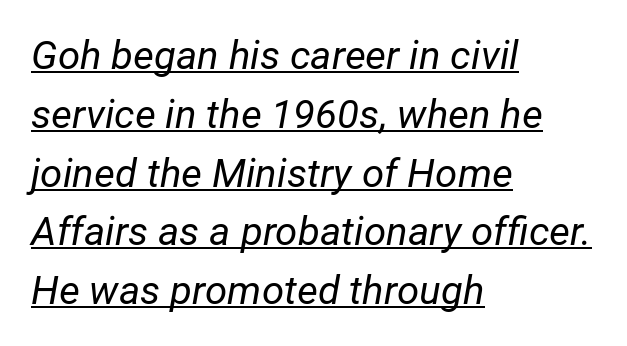
Students, observe: this is what conventionally led text looks like. Stems and bowls with no extra thickness — not bold. Varying glyph widths throughout — classic text-font behaviour. Letter spacing: default. The lines in this sample share a left origin and differ only in where they stop. When letters slant like this, we call the style italic.
